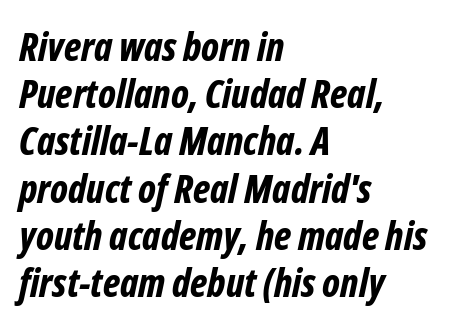
{"italic": "yes", "lean": "right", "slant_degrees": 12, "bold": "yes", "weight": "bold", "width": "condensed", "stroke_contrast": "low", "x_height": "medium", "monospaced": "no", "underline": "no", "align": "left", "line_spacing_ratio": 1.21, "letter_spacing": "normal", "letter_spacing_em": 0.0, "glyph_px": 39}
